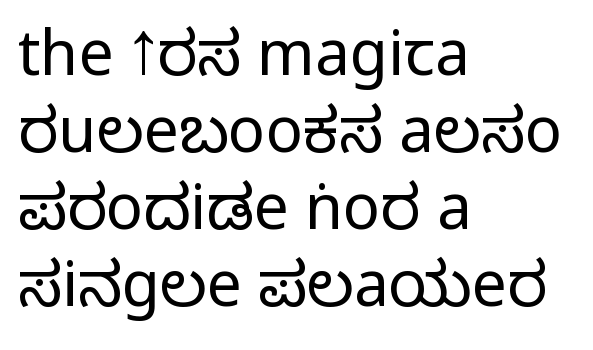
{"serif": "no", "italic": "no", "bold": "no", "weight": "regular", "width": "condensed", "stroke_contrast": "low", "x_height": "large", "monospaced": "no", "underline": "no", "align": "left", "line_spacing_ratio": 1.24, "letter_spacing": "normal", "letter_spacing_em": 0.0, "glyph_px": 62}
